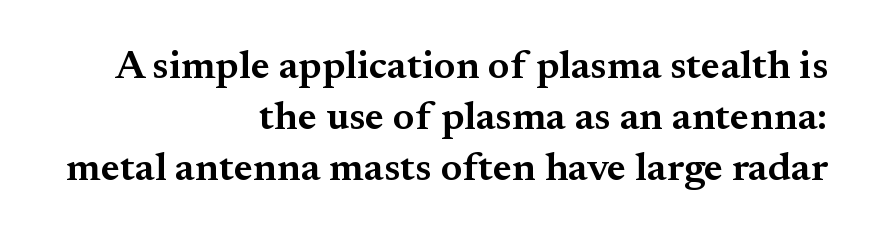
The image shows 40 px semibold serif type, upright; set right-aligned, normal line spacing (1.27x), normal letter spacing, not underlined; medium stroke contrast and a small x-height.
